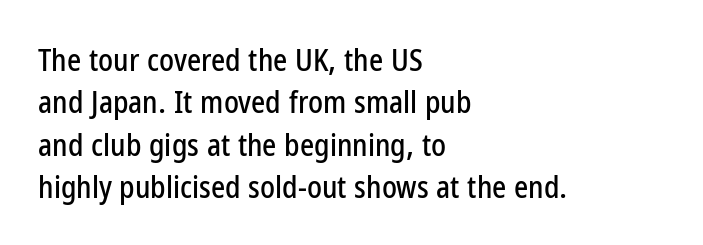
Nobody drew a line under any word here. These lines keep a tight, regular rhythm from letter to letter. Varying glyph widths throughout — classic text-font behaviour. The letters stand upright; this is a roman face. Caption: multi-line text, flush left, ragged right. Leading matches the norm, producing a regular column.
